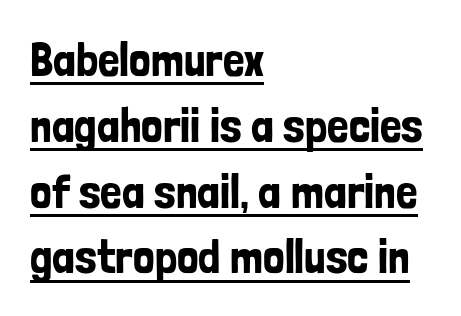
Here the designer chose a conventional face with non-uniform glyph widths. The glyphs in this specimen are sans serif. The type sits square on the baseline with zero lean. Nobody touched the tracking dial on this one. This rendering features underlined lettering. Whoever set this chose a conventional vertical rhythm.
